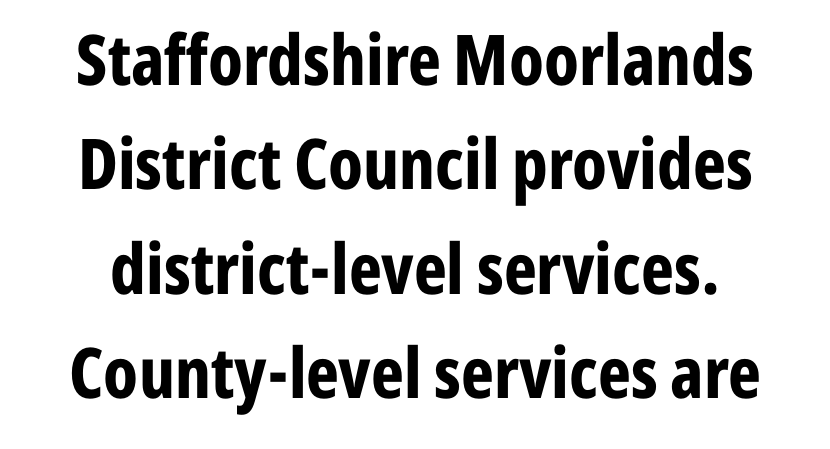
The image shows 70 px bold, condensed sans-serif type, upright; set normal line spacing (1.49x), normal letter spacing, not underlined; low stroke contrast and a medium x-height.
